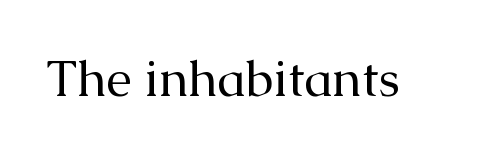
{"serif": "yes", "italic": "no", "bold": "no", "weight": "regular", "width": "normal", "stroke_contrast": "medium", "x_height": "medium", "monospaced": "no", "underline": "no", "letter_spacing": "normal", "letter_spacing_em": 0.0, "glyph_px": 50}
